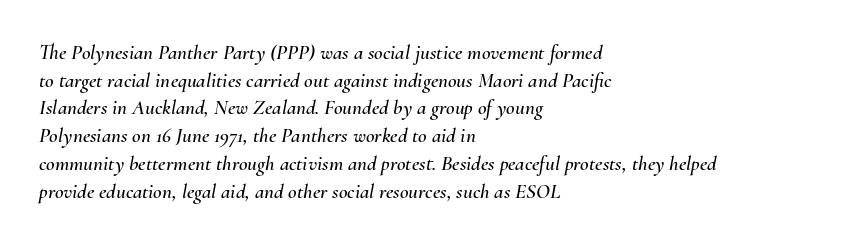
The image shows 21 px text type, italic (leaning right); set left-aligned, normal line spacing (1.32x), normal letter spacing, not underlined.
